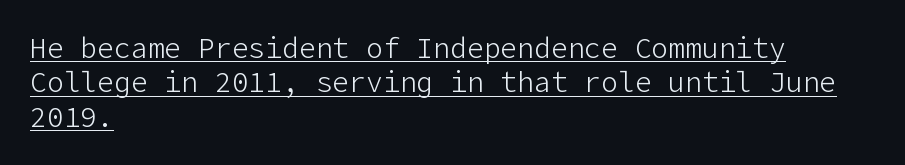
Nobody touched the tracking dial on this one. A baseline rule has been typeset under these characters. This is sans-serif lettering, the kind often seen on screens and signage. The rag falls on the right side of this text block.
